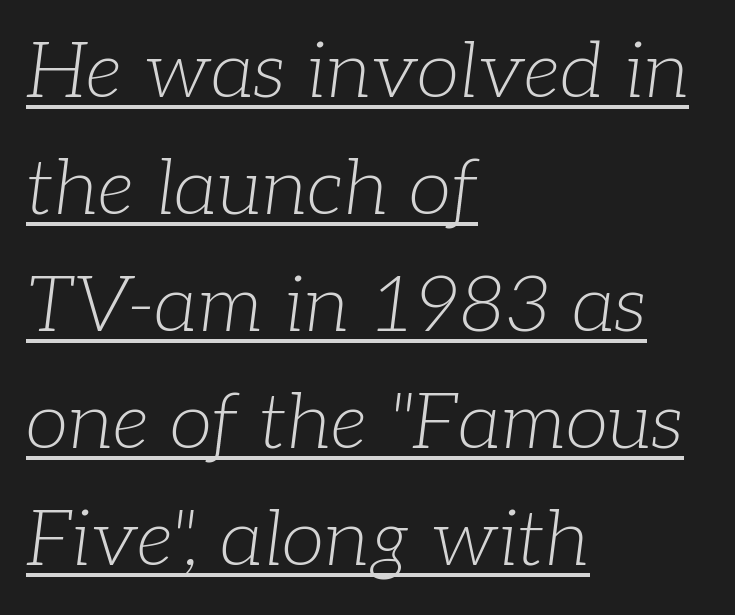
{"serif": "yes", "italic": "yes", "lean": "right", "slant_degrees": 7, "bold": "no", "weight": "light", "width": "normal", "stroke_contrast": "low", "x_height": "medium", "monospaced": "no", "underline": "yes", "align": "left", "line_spacing": "normal", "line_spacing_ratio": 1.5, "letter_spacing": "normal", "letter_spacing_em": 0.0, "glyph_px": 78}
